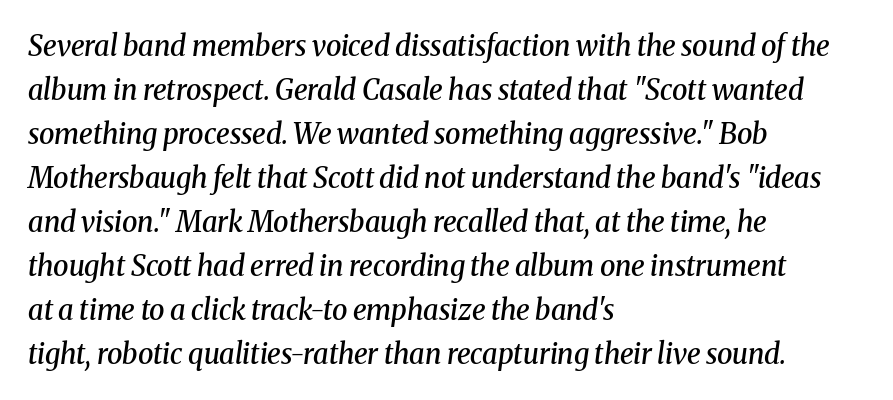
{"serif": "yes", "italic": "yes", "lean": "right", "slant_degrees": 8, "bold": "semi", "weight": "semibold", "width": "normal", "stroke_contrast": "medium", "x_height": "medium", "monospaced": "no", "underline": "no", "align": "left", "line_spacing": "normal", "line_spacing_ratio": 1.57, "letter_spacing": "normal", "letter_spacing_em": 0.0, "glyph_px": 28}
